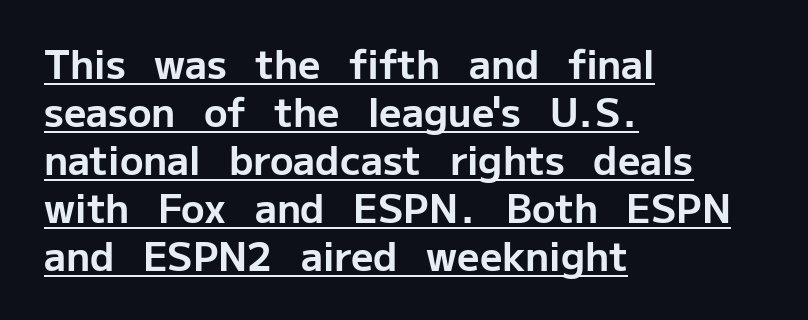
Q: Is the text bold? A: Yes.
Q: Is the text italic (slanted)? A: No, it is upright.
Q: Is the typeface a serif or a sans-serif typeface? A: Sans-serif.
Q: Is the text underlined? A: Yes.
Q: How is the paragraph aligned? A: Left-aligned.
Q: Is the spacing between letters normal or unusually wide? A: Normal.
Q: Width (condensed, normal, or wide)? A: Normal.
Q: Stroke contrast? A: Low.
Q: x-height? A: Medium.
Q: Monospaced? A: No.
